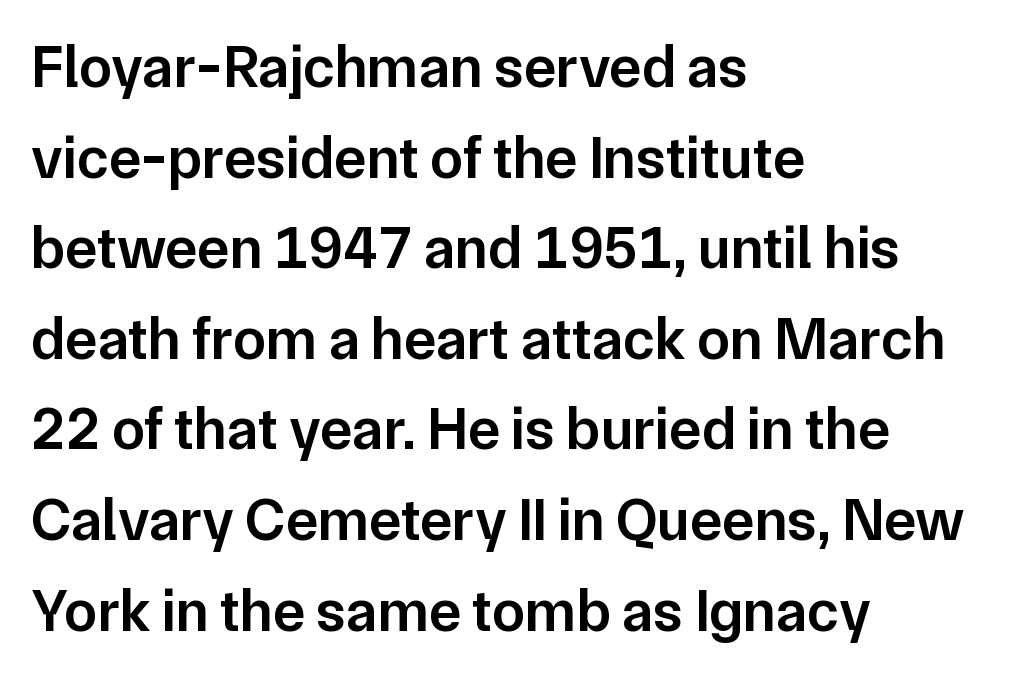
The image shows 60 px semibold sans-serif type, upright; set left-aligned, normal line spacing (1.51x), normal letter spacing, not underlined; low stroke contrast and a medium x-height.
